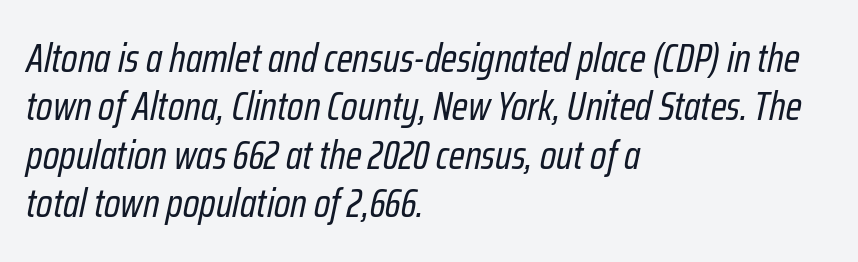
Which margin do the lines hug? The left one — the right edge is uneven. Here the designer chose a conventional face with non-uniform glyph widths. On a weight scale, this lands at 450 or below. These lines were composed using italics. This rendering leaves character spacing at its baseline value.
